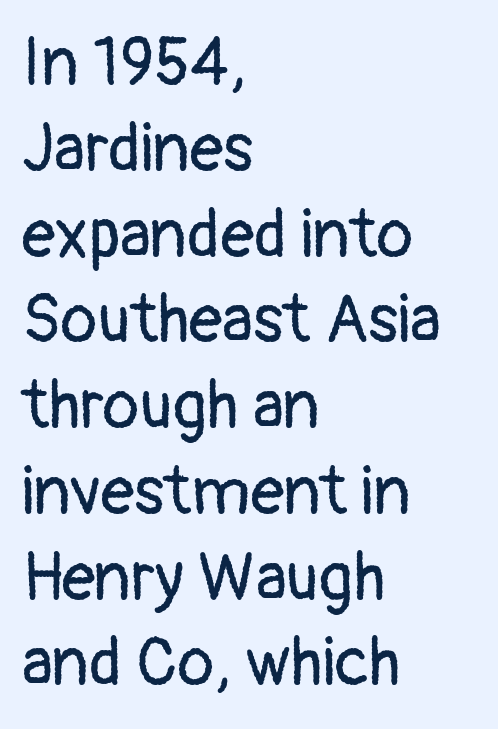
Q: Is the text bold? A: No.
Q: Is the text italic (slanted)? A: No, it is upright.
Q: Is the typeface a serif or a sans-serif typeface? A: Sans-serif.
Q: Is the text underlined? A: No.
Q: How is the paragraph aligned? A: Left-aligned.
Q: Is the spacing between letters normal or unusually wide? A: Normal.
Q: Is the spacing between lines tight, normal or loose? A: Normal.
Q: Width (condensed, normal, or wide)? A: Normal.
Q: Stroke contrast? A: Low.
Q: x-height? A: Medium.
Q: Monospaced? A: No.
